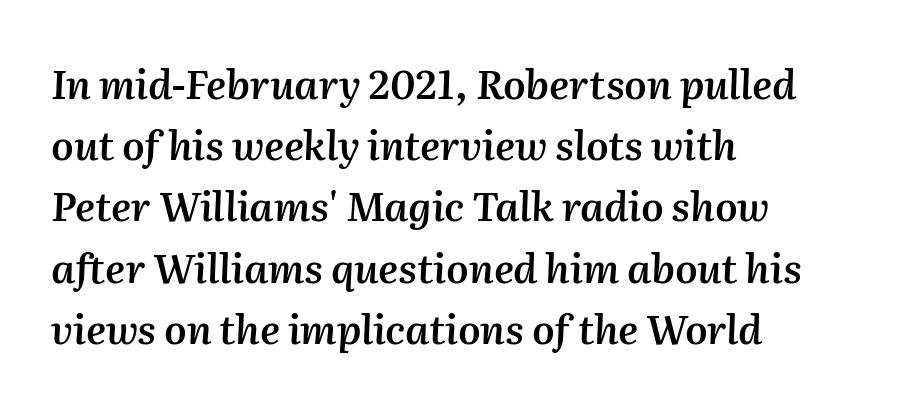
{"italic": "yes", "lean": "right", "slant_degrees": 2, "bold": "semi", "weight": "semibold", "width": "normal", "stroke_contrast": "medium", "x_height": "medium", "monospaced": "no", "underline": "no", "align": "left", "line_spacing": "normal", "line_spacing_ratio": 1.53, "letter_spacing": "normal", "letter_spacing_em": 0.0, "glyph_px": 40}
